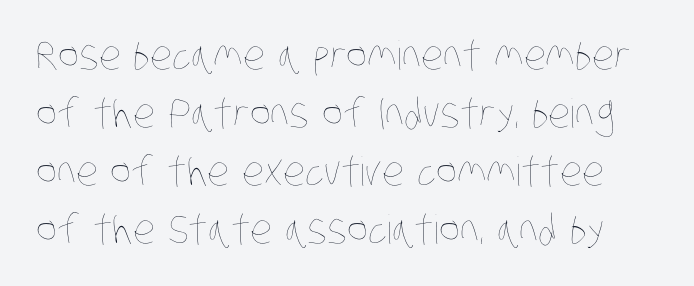
Q: Is the text bold? A: No.
Q: Is the text underlined? A: No.
Q: Is the spacing between letters normal or unusually wide? A: Normal.
Q: Is the spacing between lines tight, normal or loose? A: Normal.
Q: Width (condensed, normal, or wide)? A: Condensed.
Q: Stroke contrast? A: Low.
Q: x-height? A: Large.
Q: Monospaced? A: No.
